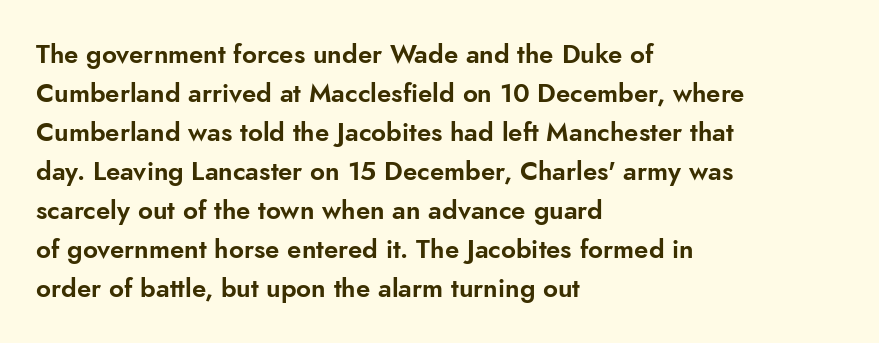
Q: Is the text italic (slanted)? A: No, it is upright.
Q: Is the text underlined? A: No.
Q: How is the paragraph aligned? A: Left-aligned.
Q: Is the spacing between letters normal or unusually wide? A: Normal.
Q: Is the spacing between lines tight, normal or loose? A: Normal.
